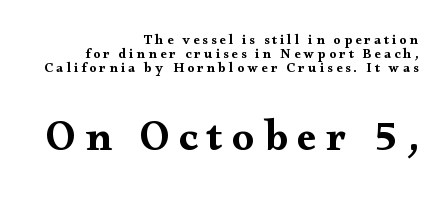
{"serif": "yes", "italic": "no", "width": "wide", "stroke_contrast": "medium", "x_height": "small", "monospaced": "no", "underline": "no", "align": "right", "line_spacing": "tight", "line_spacing_ratio": 1.0, "letter_spacing": "wide", "letter_spacing_em": 0.22, "larger_block": "second", "size_ratio": 3.07, "glyph_px": 43}
